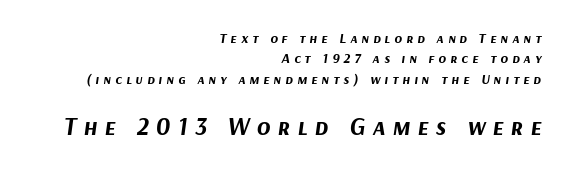
The image shows 25 px bold type, italic (leaning right); set right-aligned, normal line spacing (1.46x), unusually wide letter spacing (+0.29 em), not underlined; the second (bottom) block is 1.79x larger.
